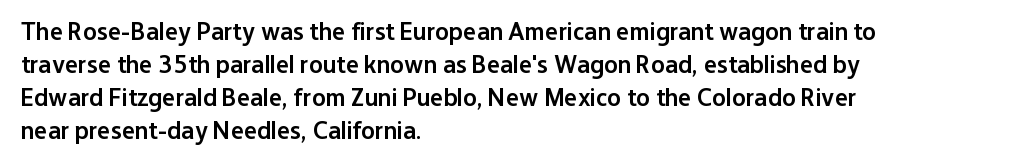
Is the letter spacing exaggerated? No — it looks like the ordinary default. The text block is weighted toward the left margin, trailing off unevenly rightward. Anything drawn beneath the words? Only blank space. The passage shown stacks its lines at a standard gap.
